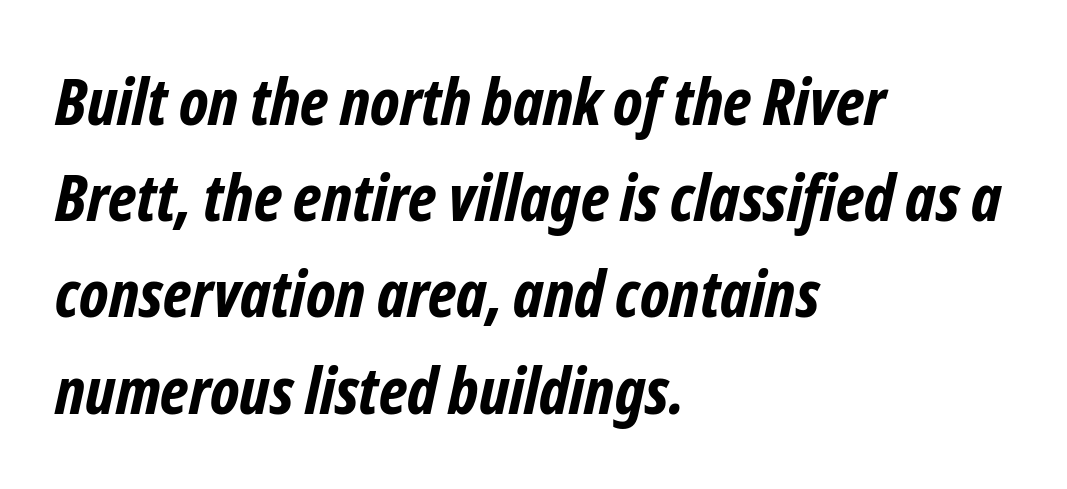
Horizontally, the lines are justified to the leading edge only. Students, note that the glyphs here touch the page at normal intervals. Line spacing here is normal. Caption: bold face, heavy strokes. The baseline area is clear. The face used here is proportionally spaced, like ordinary book or web type.
